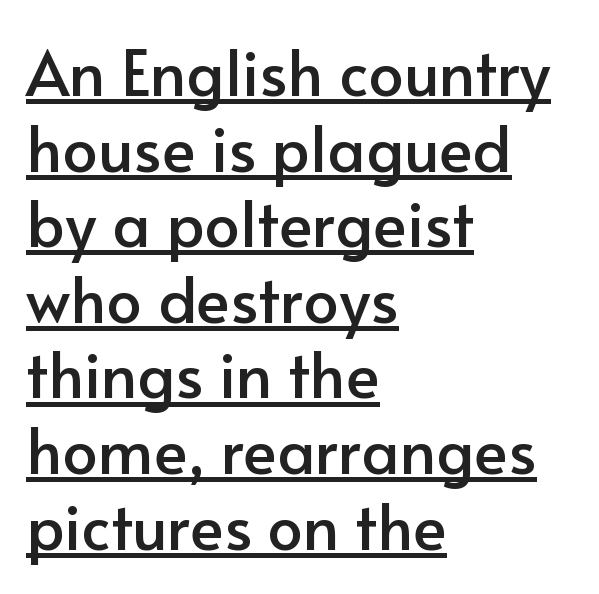
The image shows 63 px sans-serif type, upright; set left-aligned, line spacing 1.2x, normal letter spacing, underlined; low stroke contrast and a small x-height.
